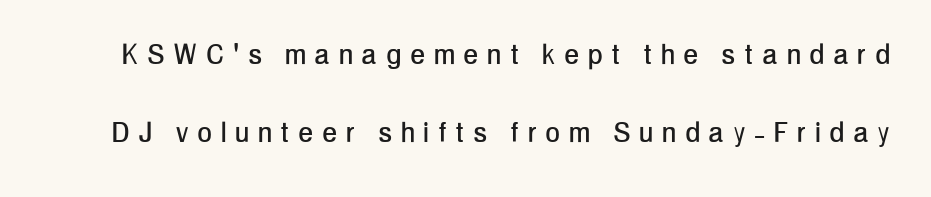
The image shows 34 px condensed sans-serif type, upright; set loose line spacing (2.29x), unusually wide letter spacing (+0.29 em), not underlined; low stroke contrast and a medium x-height.
